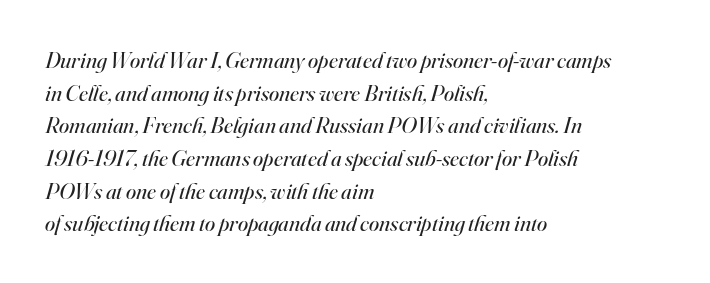
Where is the straight margin? On the left. Is the type slanted? Yes — the strokes lean at a clear angle. The designer left line spacing at the default. The weight tops out at a normal text grade.
